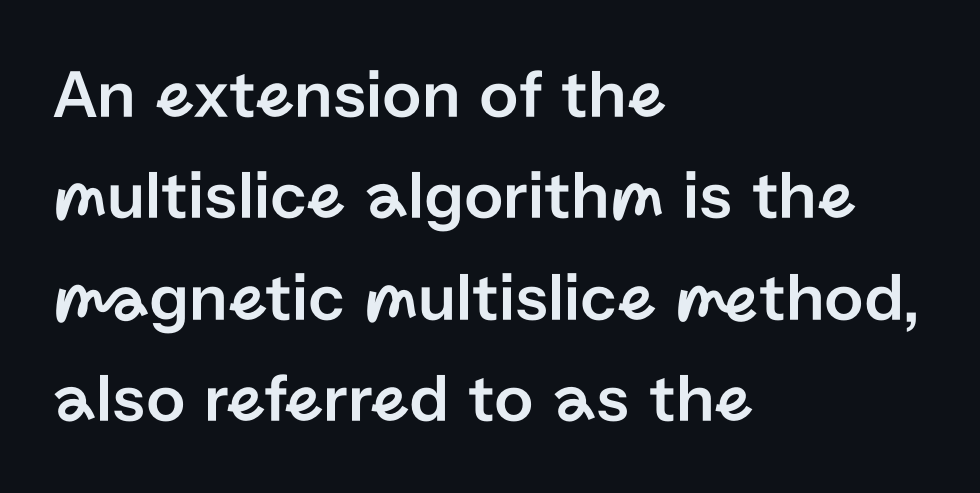
The image shows 69 px sans-serif type, upright; set left-aligned, normal line spacing (1.47x), normal letter spacing, not underlined; low stroke contrast and a medium x-height.
